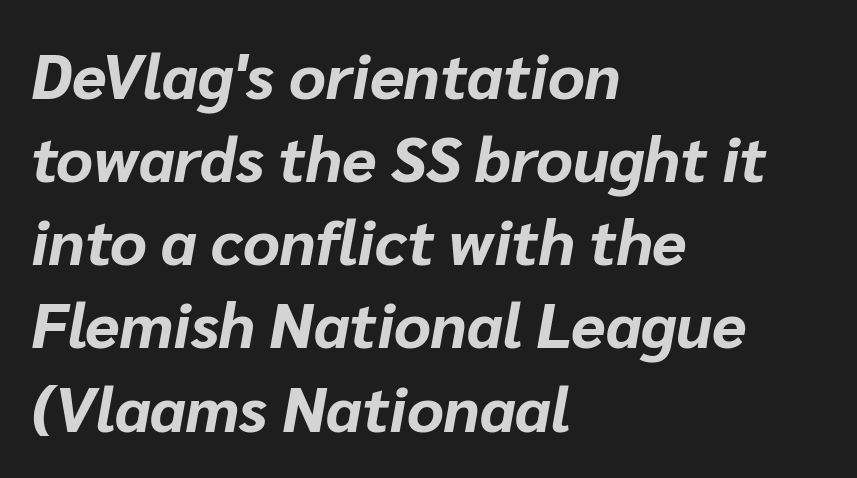
The image shows 63 px bold type, italic (leaning right); set left-aligned, normal line spacing (1.32x), normal letter spacing, not underlined; low stroke contrast and a medium x-height.
